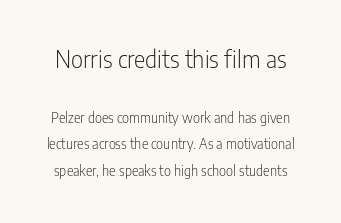
Q: Is the text bold? A: No.
Q: Is the text italic (slanted)? A: No, it is upright.
Q: Is the text underlined? A: No.
Q: Is the spacing between letters normal or unusually wide? A: Normal.
Q: Is the spacing between lines tight, normal or loose? A: Loose.
Q: Which block of text is set in a larger size, the first (top) or the second (bottom)? A: The first (top) one.
